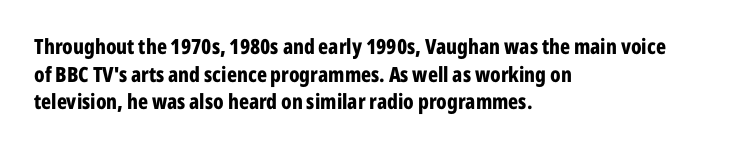
{"italic": "no", "bold": "yes", "underline": "no", "align": "left", "line_spacing": "normal", "line_spacing_ratio": 1.32, "letter_spacing": "normal", "letter_spacing_em": 0.0, "glyph_px": 21}
